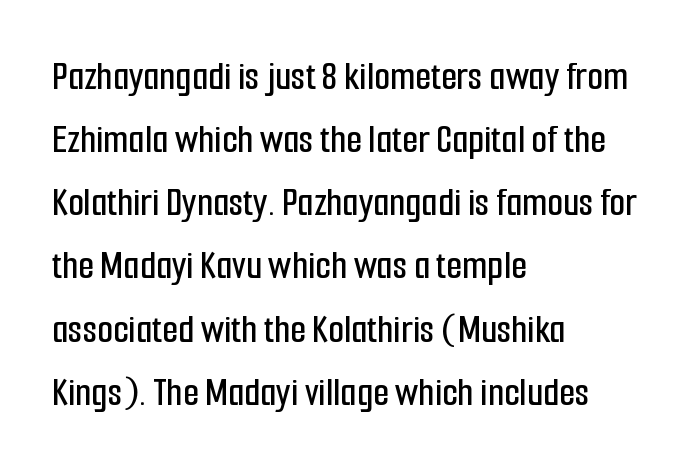
The image shows 41 px condensed sans-serif type, upright; set left-aligned, normal line spacing (1.54x), normal letter spacing, not underlined; low stroke contrast and a medium x-height.
